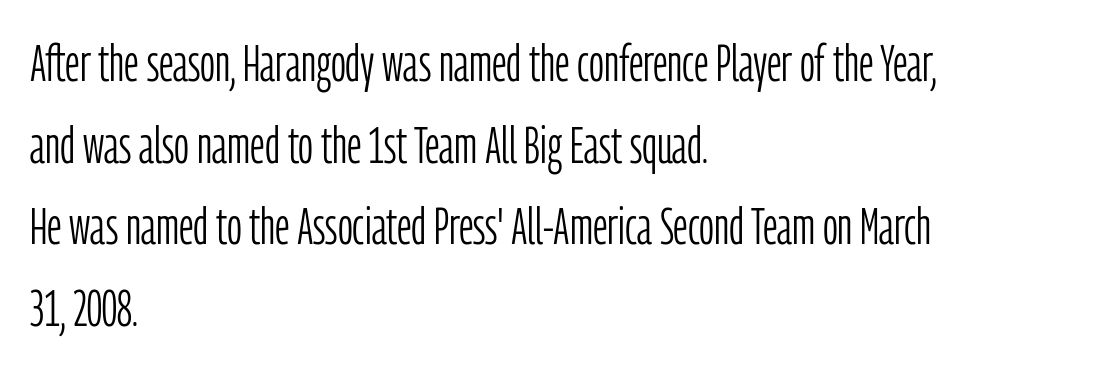
Rule under the text: the space is simply empty. In CSS terms this would be text-align: left. Is there much room between lines? A standard amount, neither cramped nor airy. Here the designer chose a conventional face with non-uniform glyph widths.
